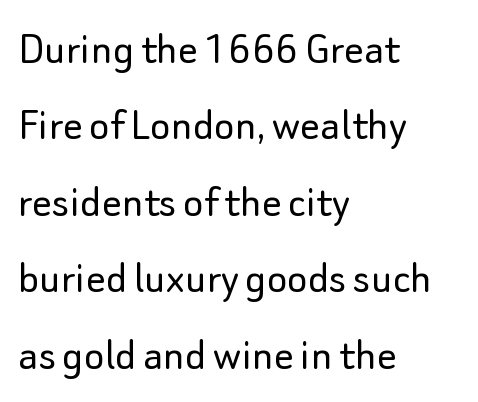
{"serif": "no", "italic": "no", "bold": "no", "weight": "light", "width": "normal", "stroke_contrast": "low", "x_height": "small", "monospaced": "no", "underline": "no", "align": "left", "line_spacing": "normal", "line_spacing_ratio": 1.56, "letter_spacing": "normal", "letter_spacing_em": 0.0, "glyph_px": 49}
